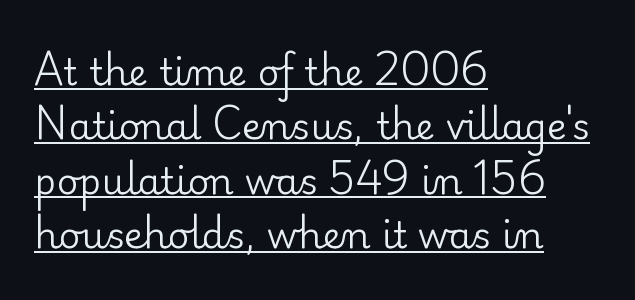
{"serif": "yes", "italic": "no", "bold": "no", "weight": "regular", "width": "normal", "stroke_contrast": "low", "x_height": "small", "monospaced": "no", "underline": "yes", "align": "left", "line_spacing": "normal", "line_spacing_ratio": 1.47, "letter_spacing": "normal", "letter_spacing_em": 0.0, "glyph_px": 37}
